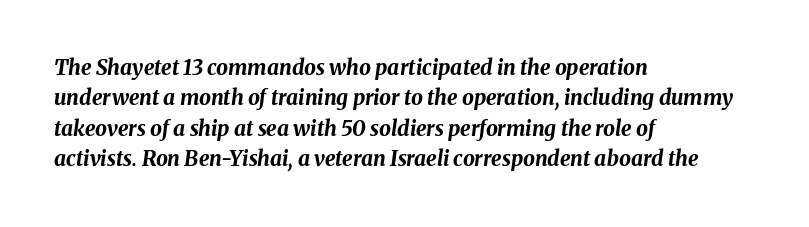
Q: Is the text bold? A: Yes.
Q: Is the text italic (slanted)? A: Yes, it leans right by about 8 degrees.
Q: Is the text underlined? A: No.
Q: How is the paragraph aligned? A: Left-aligned.
Q: Is the spacing between letters normal or unusually wide? A: Normal.
Q: Is the spacing between lines tight, normal or loose? A: Normal.
